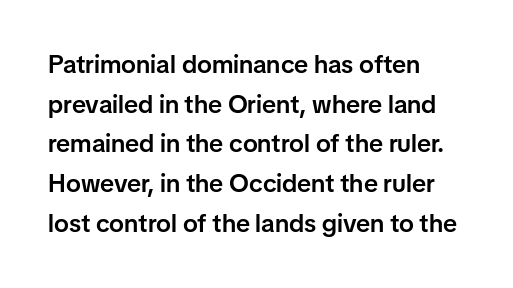
{"italic": "no", "bold": "semi", "underline": "no", "align": "left", "line_spacing": "normal", "line_spacing_ratio": 1.59, "letter_spacing": "normal", "letter_spacing_em": 0.0, "glyph_px": 25}
